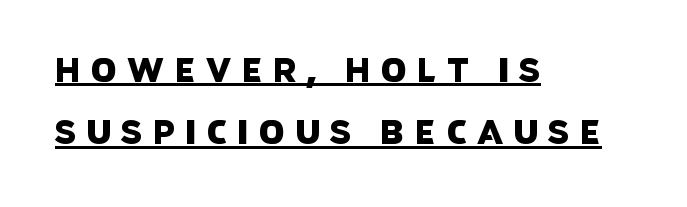
The glyphs in this specimen are sans serif. Is this a fixed-width face? No — the glyphs have proportional, varying widths. Words appear elongated and porous because spacing is wide. The passage shown is underscored from start to finish. The lines in this sample share a left origin and differ only in where they stop.
